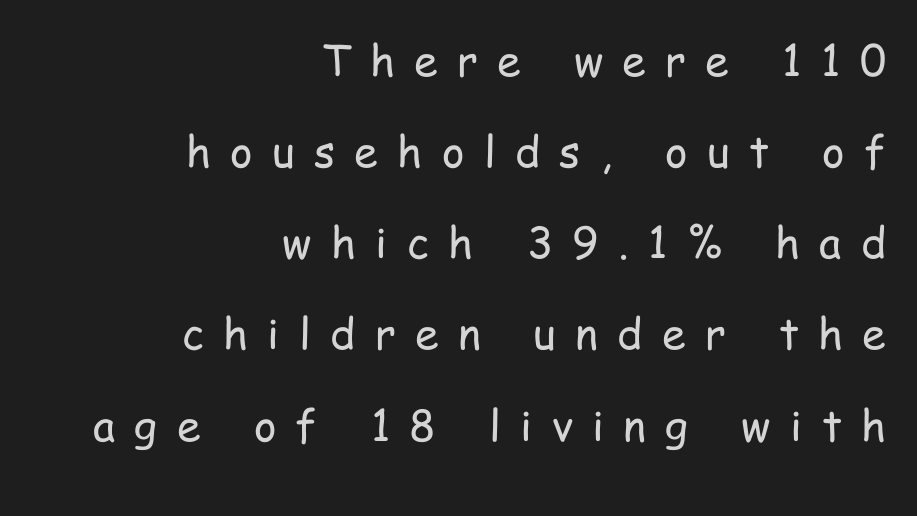
{"serif": "no", "italic": "no", "bold": "no", "weight": "regular", "width": "condensed", "stroke_contrast": "low", "x_height": "medium", "monospaced": "no", "underline": "no", "align": "right", "line_spacing": "loose", "line_spacing_ratio": 2.12, "letter_spacing": "wide", "letter_spacing_em": 0.45, "glyph_px": 43}
